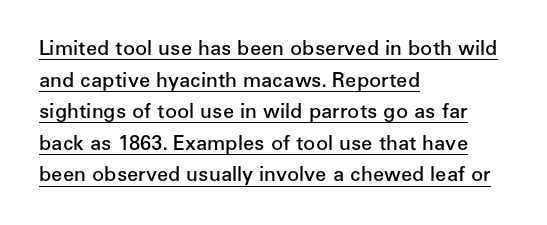
{"italic": "no", "bold": "semi", "underline": "yes", "align": "left", "line_spacing": "normal", "line_spacing_ratio": 1.58, "letter_spacing": "normal", "letter_spacing_em": 0.0, "glyph_px": 20}
